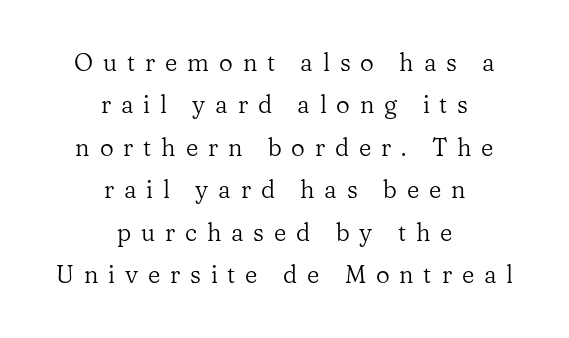
The passage shown is not underscored anywhere. This sample uses an upright cut, with every glyph sitting square on the baseline. Vertical stems look standard width or narrower in stroke. Reading down the block, each line starts at a different indent, mirrored at its end.
